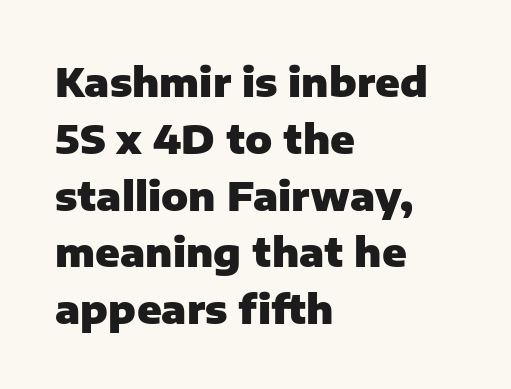
Q: Is the text bold? A: Yes.
Q: Is the text italic (slanted)? A: No, it is upright.
Q: Is the typeface a serif or a sans-serif typeface? A: Sans-serif.
Q: Is the text underlined? A: No.
Q: How is the paragraph aligned? A: Left-aligned.
Q: Is the spacing between letters normal or unusually wide? A: Normal.
Q: Is the spacing between lines tight, normal or loose? A: Normal.
Q: Width (condensed, normal, or wide)? A: Normal.
Q: Stroke contrast? A: Low.
Q: x-height? A: Medium.
Q: Monospaced? A: No.
